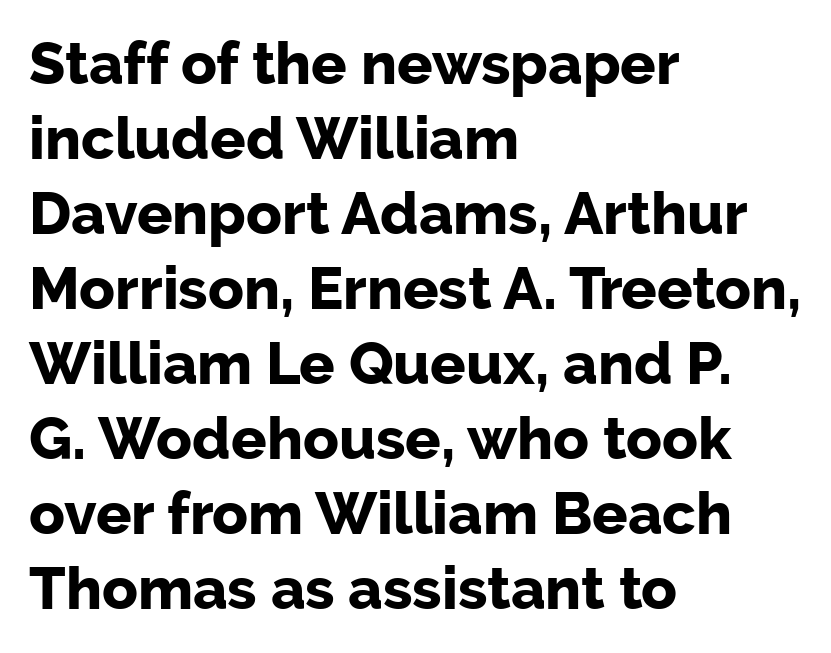
Q: Is the text bold? A: Yes.
Q: Is the text italic (slanted)? A: No, it is upright.
Q: Is the typeface a serif or a sans-serif typeface? A: Sans-serif.
Q: Is the text underlined? A: No.
Q: How is the paragraph aligned? A: Left-aligned.
Q: Is the spacing between letters normal or unusually wide? A: Normal.
Q: Is the spacing between lines tight, normal or loose? A: Normal.
Q: Width (condensed, normal, or wide)? A: Normal.
Q: Stroke contrast? A: Low.
Q: x-height? A: Medium.
Q: Monospaced? A: No.
